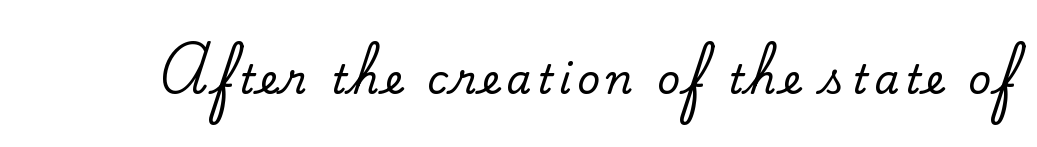
Q: Is the text italic (slanted)? A: Yes.
Q: Is the typeface a serif or a sans-serif typeface? A: Serif.
Q: Is the text underlined? A: No.
Q: Width (condensed, normal, or wide)? A: Normal.
Q: Stroke contrast? A: Medium.
Q: x-height? A: Small.
Q: Monospaced? A: No.
